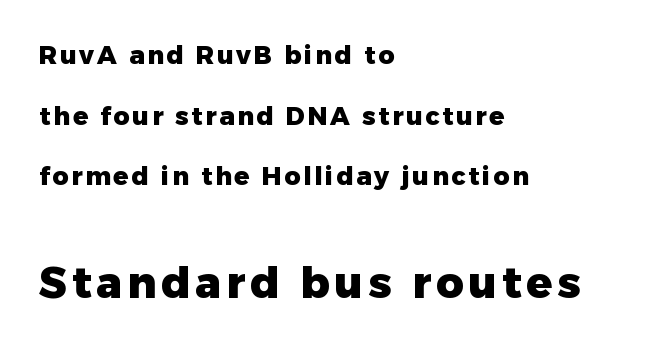
The image shows 43 px heavy sans-serif type, upright; set left-aligned, loose line spacing (2.43x), not underlined; the second (bottom) block is 1.72x larger; low stroke contrast and a medium x-height.
